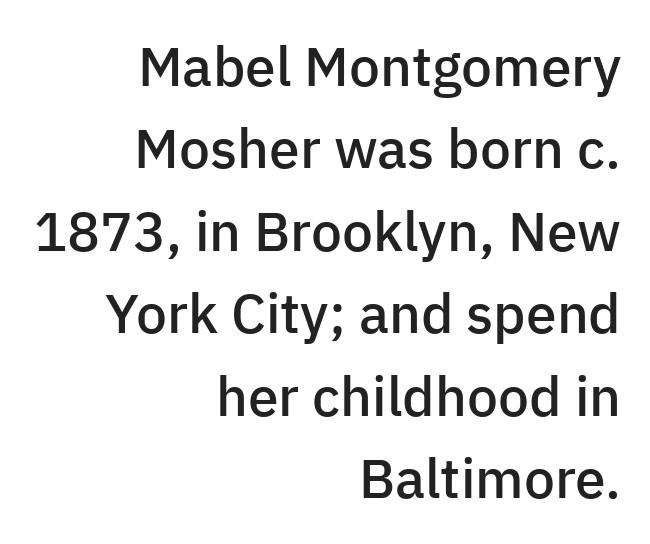
The image shows 55 px semibold sans-serif type, upright; set right-aligned, normal line spacing (1.5x), normal letter spacing, not underlined; low stroke contrast and a medium x-height.
